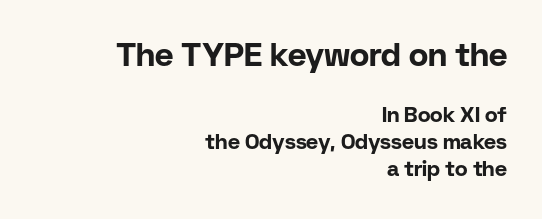
The image shows 32 px bold sans-serif type, upright; set right-aligned, normal line spacing (1.27x), normal letter spacing, not underlined; the first (top) block is 1.52x larger; low stroke contrast and a medium x-height.
